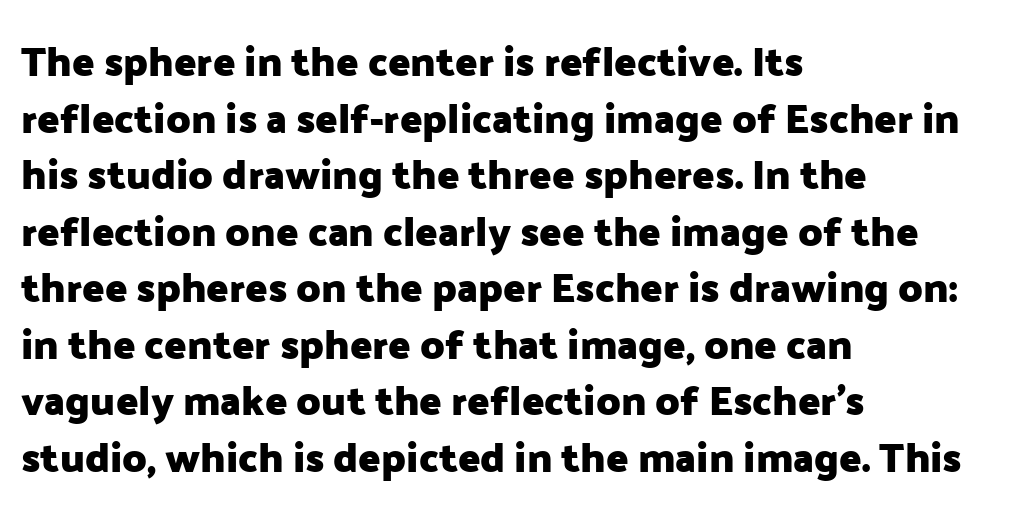
The image shows 41 px heavy sans-serif type, upright; set left-aligned, normal line spacing (1.38x), normal letter spacing, not underlined; low stroke contrast and a medium x-height.
